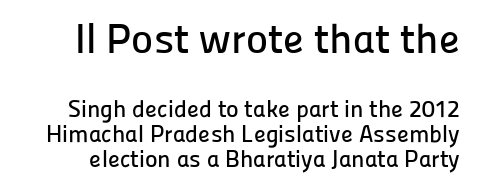
The image shows 42 px sans-serif type, upright; set tight line spacing (1.05x), normal letter spacing, not underlined; the first (top) block is 1.75x larger; low stroke contrast and a medium x-height.
